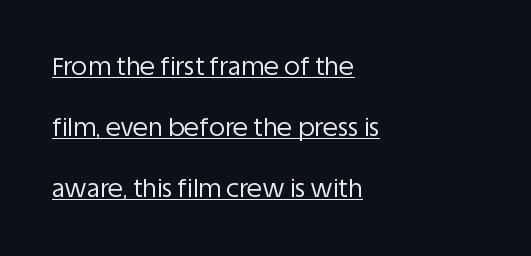
If you drew a line through each stem, it would be perfectly vertical. You can see a thin bar hugging the bottom of the glyphs. Students, observe: this is what heavily led, spacious text looks like. Students, note that the glyphs here touch the page at normal intervals. Weight class: somewhere from thin through regular.
